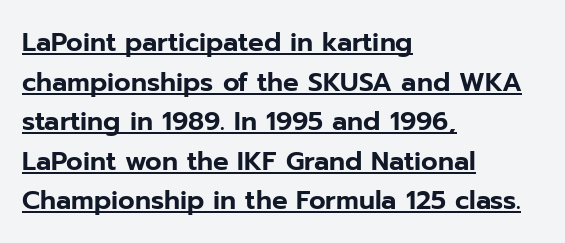
Caption: lettering with a line underneath. Vertical strokes here are truly vertical. The lines are quadded left. Successive baselines arrive at the customary interval. How are the letters spaced? Ordinarily, with no added tracking.
